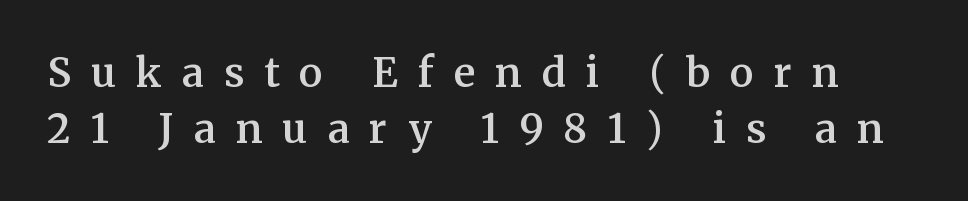
Q: Is the text bold? A: Semi-bold.
Q: Is the text italic (slanted)? A: No, it is upright.
Q: Is the typeface a serif or a sans-serif typeface? A: Serif.
Q: Is the text underlined? A: No.
Q: Is the spacing between letters normal or unusually wide? A: Unusually wide.
Q: Is the spacing between lines tight, normal or loose? A: Normal.
Q: Width (condensed, normal, or wide)? A: Normal.
Q: Stroke contrast? A: Medium.
Q: x-height? A: Medium.
Q: Monospaced? A: No.
